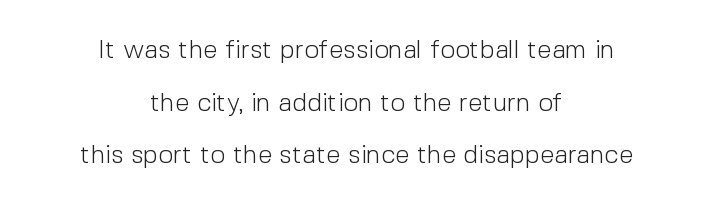
This sample uses plain, unmodified letter spacing. Descender tails drop into unmarked territory. A light-to-regular cut is what we see here. Notice the wide empty band between every row — that's loose leading. Italic? Not at all — the glyphs are vertical. Every row of glyphs is offset so its center matches the block's center.
